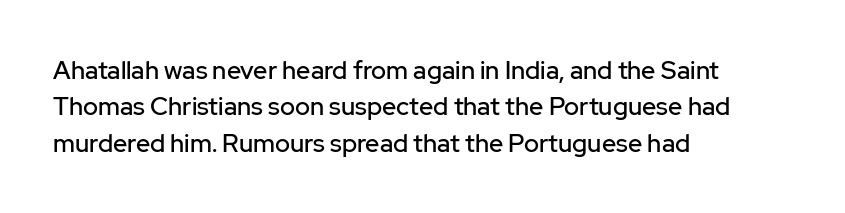
Q: Is the text italic (slanted)? A: No, it is upright.
Q: Is the text underlined? A: No.
Q: How is the paragraph aligned? A: Left-aligned.
Q: Is the spacing between letters normal or unusually wide? A: Normal.
Q: Is the spacing between lines tight, normal or loose? A: Normal.
